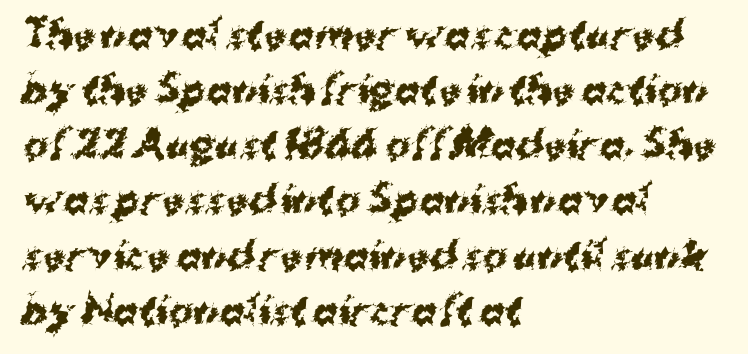
{"serif": "no", "bold": "yes", "weight": "bold", "width": "normal", "stroke_contrast": "medium", "x_height": "medium", "monospaced": "no", "underline": "no", "align": "left", "line_spacing": "normal", "line_spacing_ratio": 1.49, "letter_spacing": "normal", "letter_spacing_em": 0.0, "glyph_px": 37}
